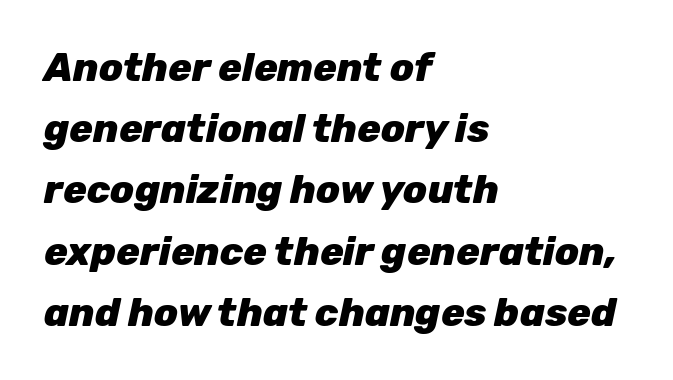
The image shows 39 px heavy type, italic (leaning right); set left-aligned, normal line spacing (1.57x), normal letter spacing, not underlined; low stroke contrast and a medium x-height.
